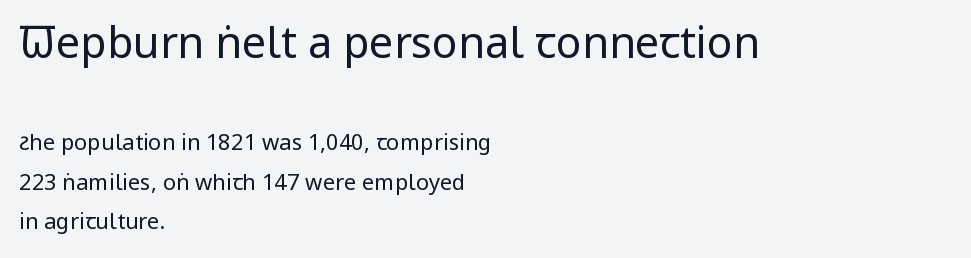
{"serif": "no", "italic": "no", "bold": "no", "weight": "regular", "width": "condensed", "stroke_contrast": "low", "x_height": "large", "monospaced": "no", "underline": "no", "align": "left", "line_spacing_ratio": 1.79, "letter_spacing": "normal", "letter_spacing_em": 0.0, "larger_block": "first", "size_ratio": 1.95, "glyph_px": 43}
